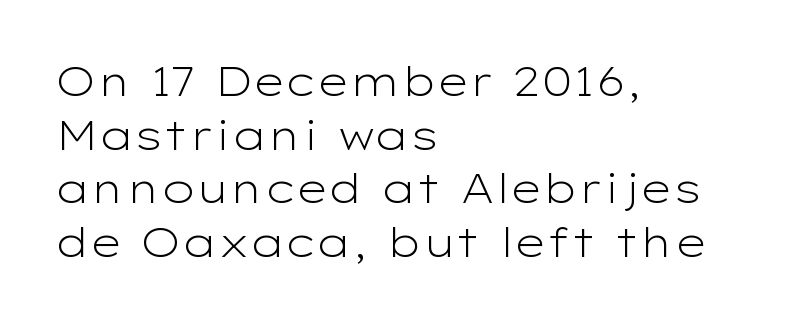
Is the letter spacing exaggerated? No — it looks like the ordinary default. Weight: regular or lighter. Looks like regular typesetting: each glyph gets only the width it needs. Is there much room between lines? A standard amount, neither cramped nor airy. This sample uses an upright cut, with every glyph sitting square on the baseline. A clean baseline with only descenders dipping below it.
